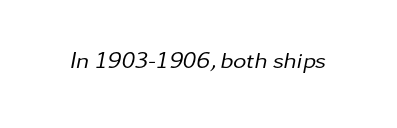
{"italic": "yes", "lean": "right", "slant_degrees": 11, "bold": "no", "underline": "no", "letter_spacing": "normal", "letter_spacing_em": 0.0, "glyph_px": 23}
